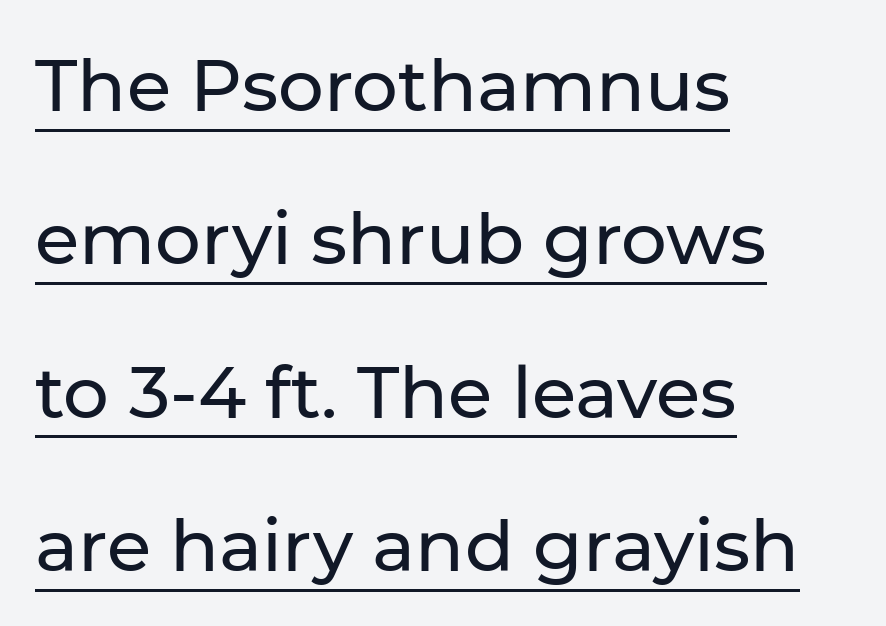
{"serif": "no", "italic": "no", "width": "normal", "stroke_contrast": "low", "x_height": "medium", "monospaced": "no", "underline": "yes", "align": "left", "line_spacing": "loose", "line_spacing_ratio": 2.13, "letter_spacing": "normal", "letter_spacing_em": 0.0, "glyph_px": 72}
